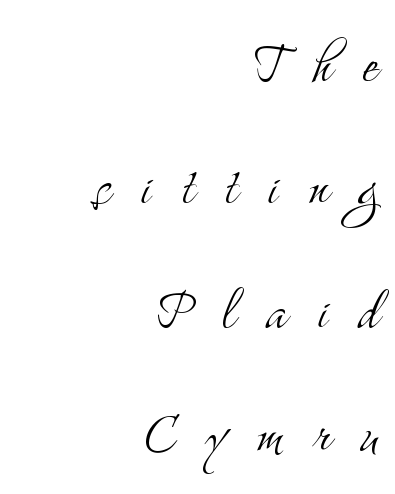
A typesetter would call this proportional, since set widths differ per character. To sum up the face: it has serifs. This is not heavy type; no bold has been used. A typesetter would call this heavily tracked-out type. The space beneath each line is pristine and unruled.
